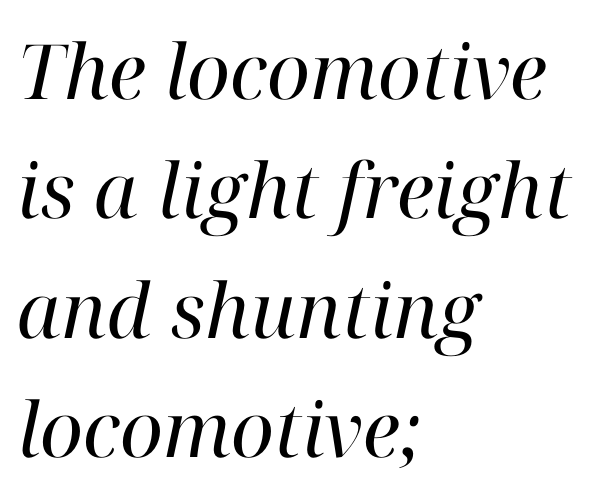
Normally led — the rows are evenly, conventionally spaced. Looks like regular typesetting: each glyph gets only the width it needs. The typesetting does not lean heavy: it is not bold. To sum up the face: it has serifs. Anything drawn beneath the words? Only blank space. Is the block centered? No — it sits flush against the left margin.
